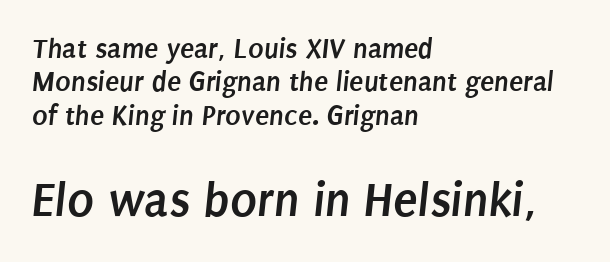
The image shows 50 px semibold, condensed sans-serif type; set left-aligned, tight line spacing (1.15x), normal letter spacing, not underlined; the second (bottom) block is 1.72x larger; low stroke contrast and a large x-height.
